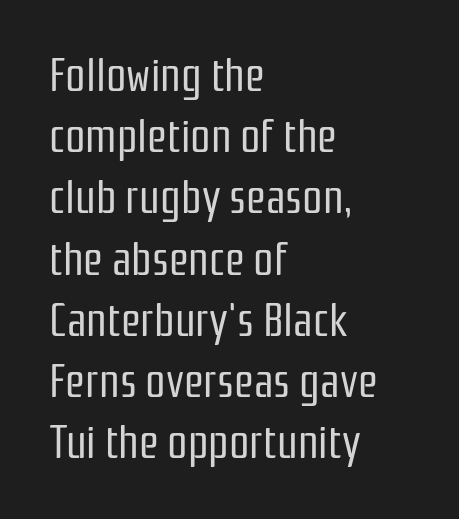
Q: Is the text bold? A: No.
Q: Is the text italic (slanted)? A: No, it is upright.
Q: Is the typeface a serif or a sans-serif typeface? A: Sans-serif.
Q: Is the text underlined? A: No.
Q: How is the paragraph aligned? A: Left-aligned.
Q: Is the spacing between letters normal or unusually wide? A: Normal.
Q: Is the spacing between lines tight, normal or loose? A: Normal.
Q: Width (condensed, normal, or wide)? A: Condensed.
Q: Stroke contrast? A: Low.
Q: x-height? A: Medium.
Q: Monospaced? A: No.
